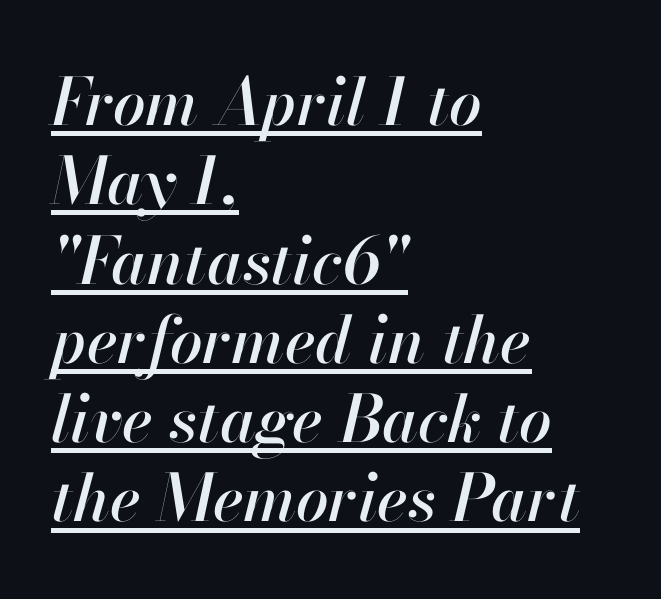
The image shows 65 px text type, italic (leaning right); set left-aligned, line spacing 1.22x, normal letter spacing, underlined; high stroke contrast and a small x-height.
